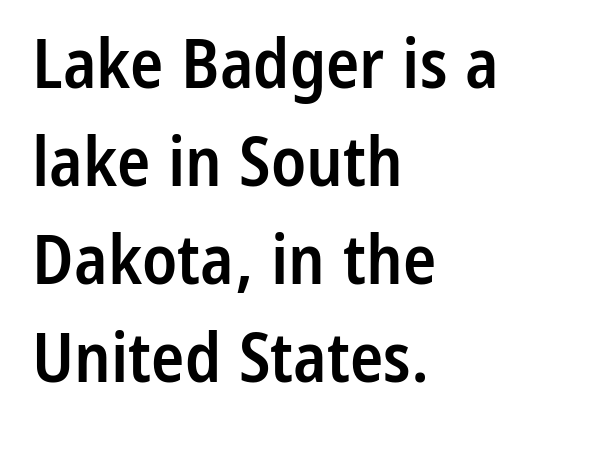
Q: Is the text bold? A: Semi-bold.
Q: Is the text italic (slanted)? A: No, it is upright.
Q: Is the typeface a serif or a sans-serif typeface? A: Sans-serif.
Q: Is the text underlined? A: No.
Q: How is the paragraph aligned? A: Left-aligned.
Q: Is the spacing between letters normal or unusually wide? A: Normal.
Q: Is the spacing between lines tight, normal or loose? A: Normal.
Q: Width (condensed, normal, or wide)? A: Condensed.
Q: Stroke contrast? A: Low.
Q: x-height? A: Medium.
Q: Monospaced? A: No.
